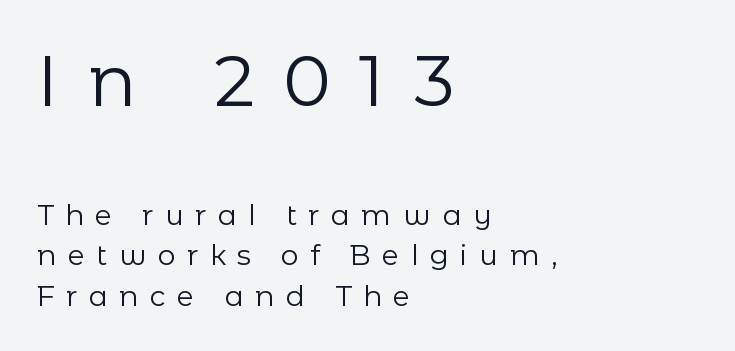
The image shows 71 px regular-weight sans-serif type, upright; set left-aligned, normal line spacing (1.45x), unusually wide letter spacing (+0.41 em), not underlined; the first (top) block is 2.54x larger; low stroke contrast and a medium x-height.
